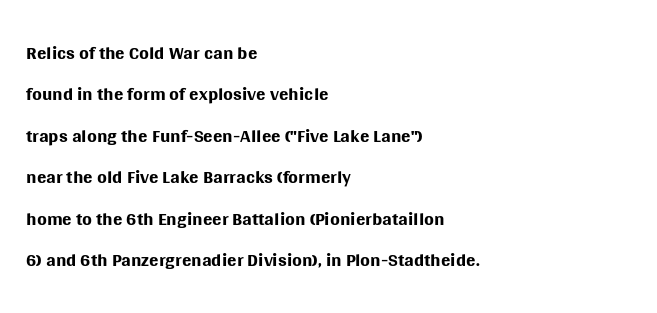
The image shows 28 px regular-weight sans-serif type, upright; set left-aligned, normal line spacing (1.48x), normal letter spacing, not underlined; medium stroke contrast and a large x-height.
